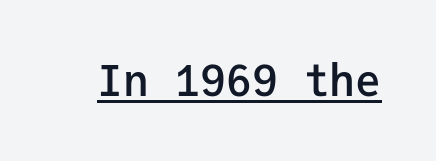
Does the weight exceed regular? Yes, but only to semibold. The characters display no serif detailing; their extremities are plain. Think of a typewriter: that constant character pitch is what you see here. A rule runs beneath these lines of type. Vertical strokes here are truly vertical. Words appear dense and cohesive because spacing is normal.
